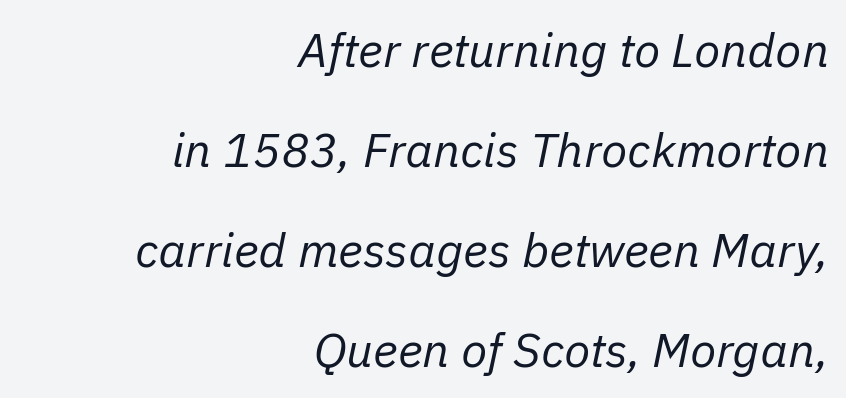
Q: Is the text bold? A: No.
Q: Is the text italic (slanted)? A: Yes, it leans right by about 11 degrees.
Q: Is the text underlined? A: No.
Q: How is the paragraph aligned? A: Right-aligned.
Q: Is the spacing between letters normal or unusually wide? A: Normal.
Q: Is the spacing between lines tight, normal or loose? A: Loose.
Q: Width (condensed, normal, or wide)? A: Normal.
Q: Stroke contrast? A: Low.
Q: x-height? A: Medium.
Q: Monospaced? A: No.
